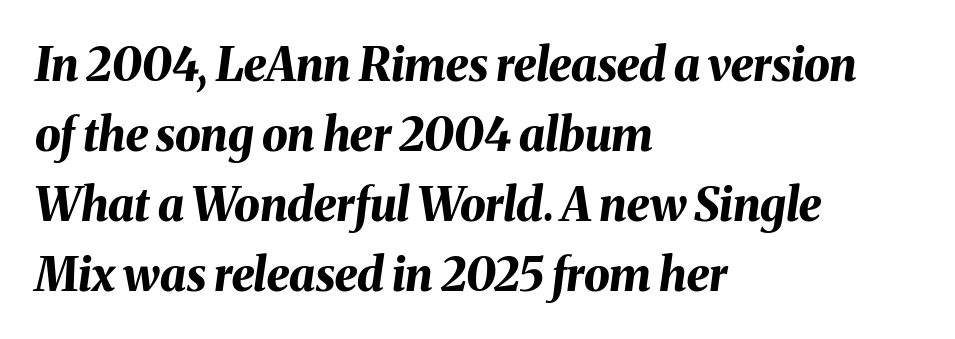
The image shows 46 px bold type, italic (leaning right); set left-aligned, normal line spacing (1.52x), normal letter spacing, not underlined; medium stroke contrast and a medium x-height.
